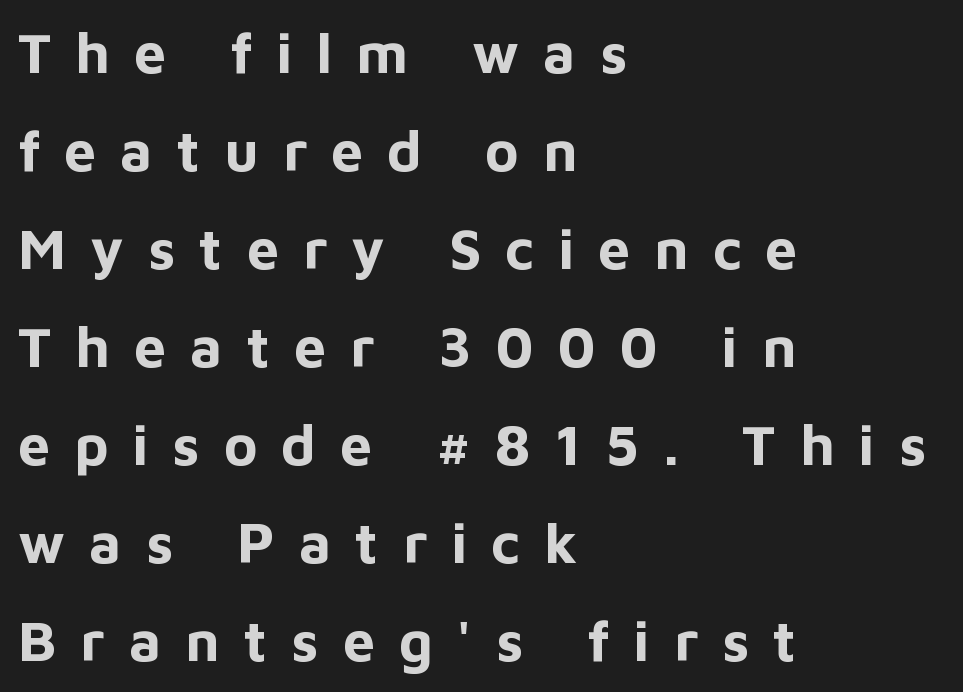
The image shows 57 px bold sans-serif type, upright; set left-aligned, line spacing 1.72x, unusually wide letter spacing (+0.42 em), not underlined; low stroke contrast and a medium x-height.
